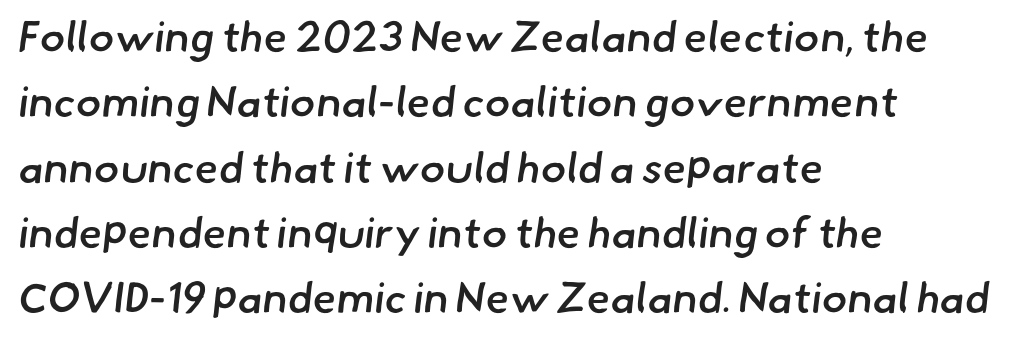
The image shows 43 px semibold sans-serif type; set left-aligned, normal line spacing (1.52x), normal letter spacing, not underlined; low stroke contrast and a small x-height.
